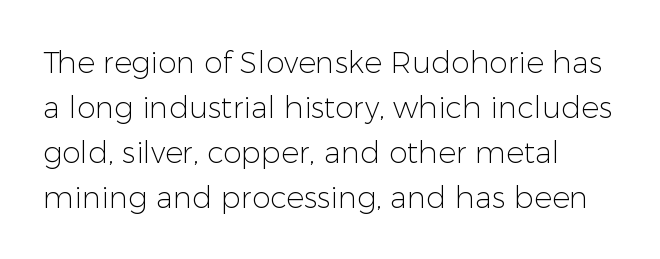
Q: Is the text bold? A: No.
Q: Is the text italic (slanted)? A: No, it is upright.
Q: Is the typeface a serif or a sans-serif typeface? A: Sans-serif.
Q: Is the text underlined? A: No.
Q: Is the spacing between letters normal or unusually wide? A: Normal.
Q: Is the spacing between lines tight, normal or loose? A: Normal.
Q: Width (condensed, normal, or wide)? A: Normal.
Q: Stroke contrast? A: Low.
Q: x-height? A: Medium.
Q: Monospaced? A: No.
